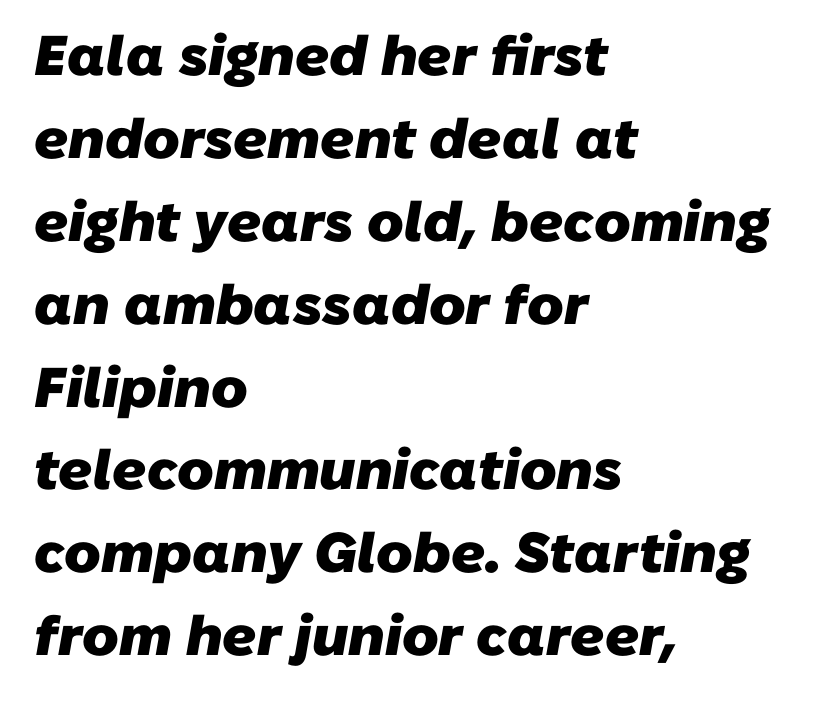
The image shows 56 px heavy sans-serif type; set left-aligned, normal line spacing (1.48x), normal letter spacing, not underlined; low stroke contrast and a medium x-height.
